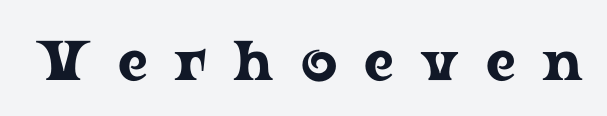
Q: Is the text italic (slanted)? A: No, it is upright.
Q: Is the typeface a serif or a sans-serif typeface? A: Serif.
Q: Is the text underlined? A: No.
Q: Is the spacing between letters normal or unusually wide? A: Unusually wide.
Q: Width (condensed, normal, or wide)? A: Wide.
Q: Stroke contrast? A: Low.
Q: x-height? A: Medium.
Q: Monospaced? A: No.
